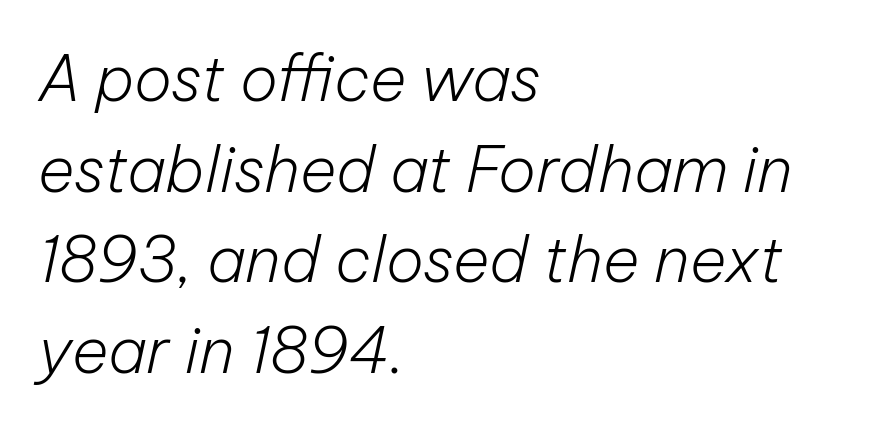
The image shows 63 px light type, italic (leaning right); set left-aligned, normal line spacing (1.44x), normal letter spacing, not underlined; low stroke contrast and a medium x-height.
